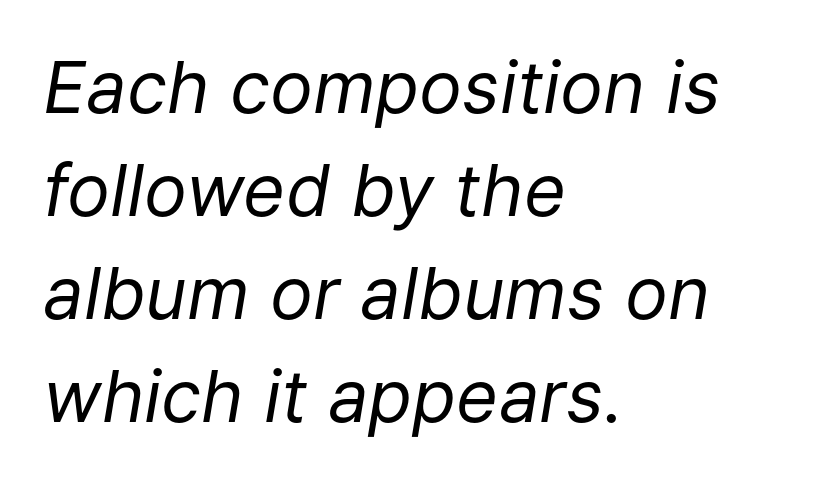
Q: Is the text bold? A: No.
Q: Is the text italic (slanted)? A: Yes, it leans right by about 9 degrees.
Q: Is the text underlined? A: No.
Q: How is the paragraph aligned? A: Left-aligned.
Q: Is the spacing between letters normal or unusually wide? A: Normal.
Q: Is the spacing between lines tight, normal or loose? A: Normal.
Q: Width (condensed, normal, or wide)? A: Normal.
Q: Stroke contrast? A: Low.
Q: x-height? A: Medium.
Q: Monospaced? A: No.
